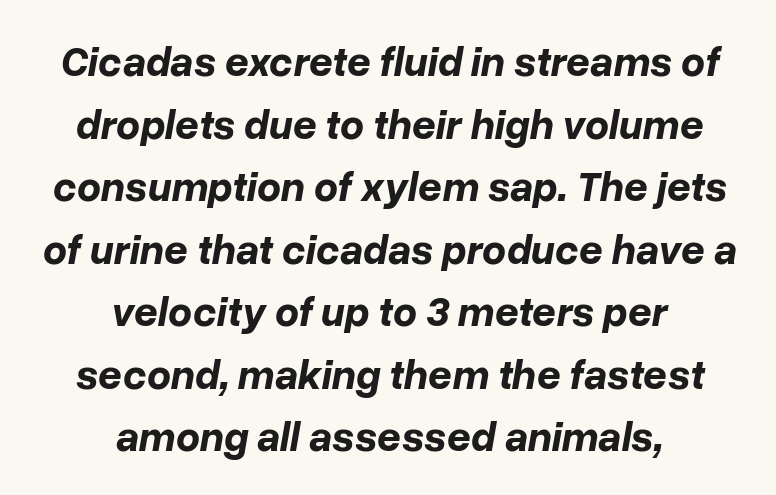
Q: Is the text bold? A: Yes.
Q: Is the text italic (slanted)? A: Yes, it leans right by about 10 degrees.
Q: Is the text underlined? A: No.
Q: How is the paragraph aligned? A: Centered.
Q: Is the spacing between letters normal or unusually wide? A: Normal.
Q: Is the spacing between lines tight, normal or loose? A: Normal.
Q: Width (condensed, normal, or wide)? A: Normal.
Q: Stroke contrast? A: Low.
Q: x-height? A: Medium.
Q: Monospaced? A: No.
